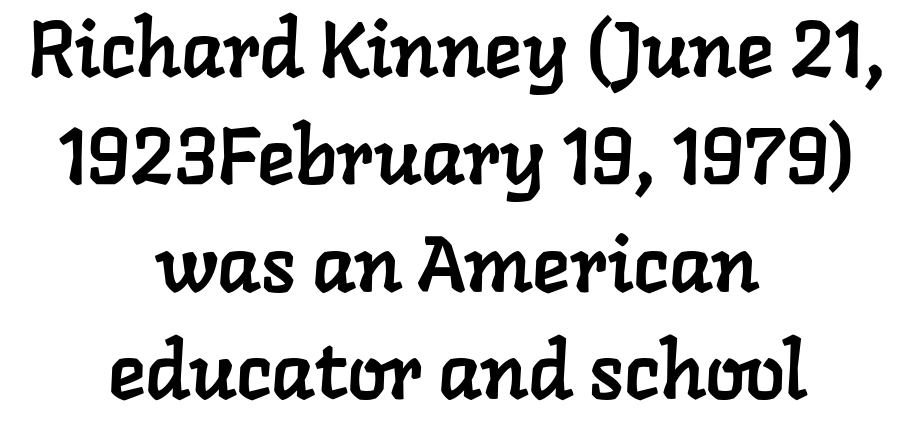
The image shows 79 px serif type; set centered, normal line spacing (1.36x), normal letter spacing, not underlined; low stroke contrast and a medium x-height.
